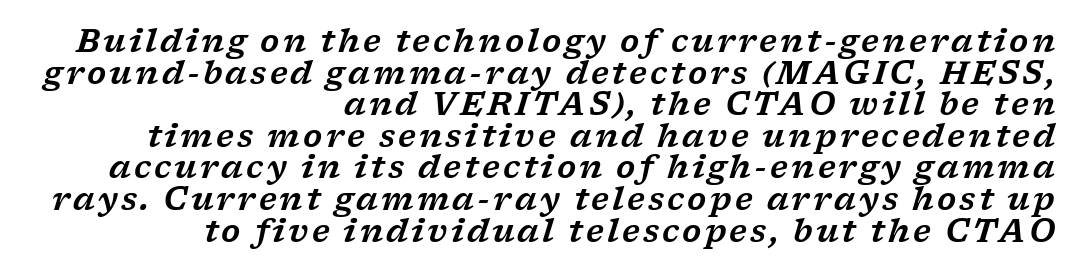
The image shows 31 px wide serif type, italic (leaning right); set right-aligned, tight line spacing (1.02x), not underlined; low stroke contrast and a medium x-height.
